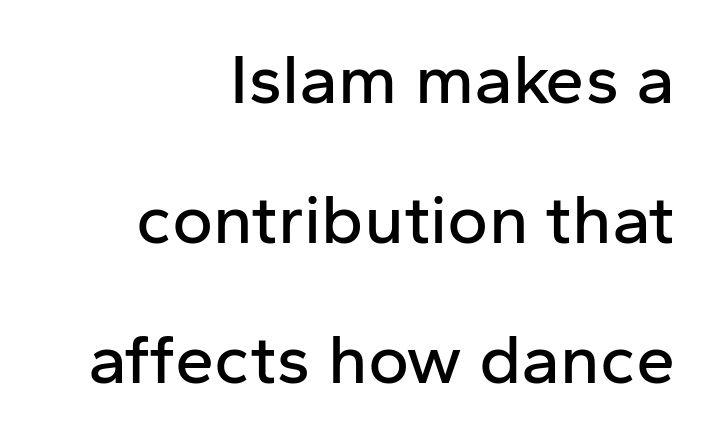
The image shows 70 px sans-serif type, upright; set right-aligned, loose line spacing (2.0x), normal letter spacing, not underlined; low stroke contrast and a medium x-height.
